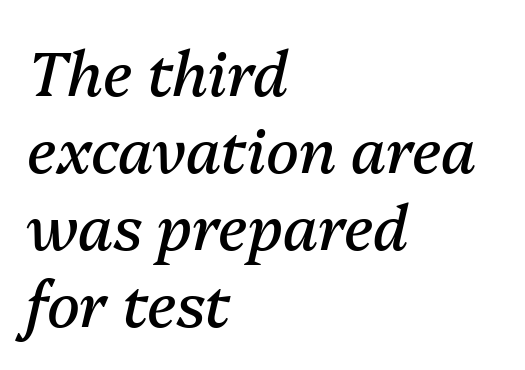
{"italic": "yes", "lean": "right", "slant_degrees": 13, "bold": "no", "weight": "regular", "width": "normal", "stroke_contrast": "medium", "x_height": "medium", "monospaced": "no", "underline": "no", "align": "left", "line_spacing": "normal", "line_spacing_ratio": 1.26, "letter_spacing": "normal", "letter_spacing_em": 0.0, "glyph_px": 61}
